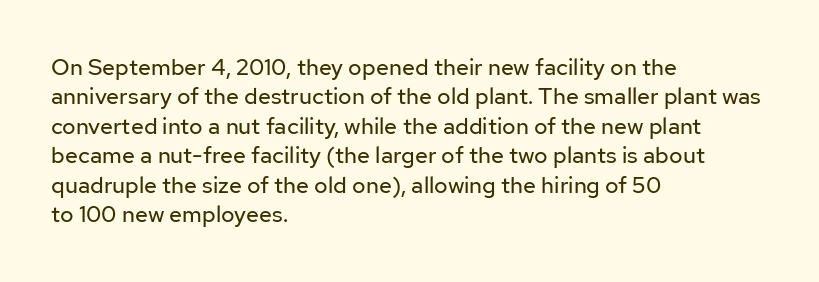
It's the straight-up-and-down kind of type. The face used here is rendered with its standard letterfit. The setting favours the left margin, as ordinary paragraphs usually do. This is not heavy type; no bold has been used. Interline gaps are of average width in this sample.
